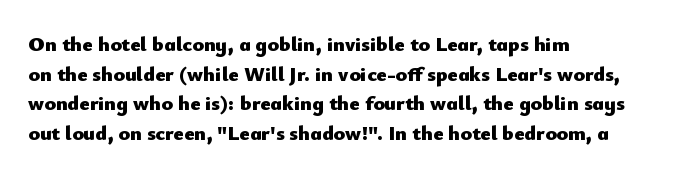
{"italic": "no", "bold": "yes", "underline": "no", "align": "left", "line_spacing": "normal", "line_spacing_ratio": 1.41, "letter_spacing": "normal", "letter_spacing_em": 0.0, "glyph_px": 21}
